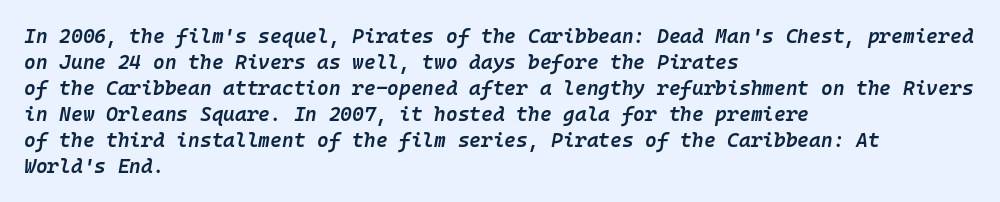
Stroke thickness is moderately raised; the sample reads as semibold. Every character sits at an angle, as italics do. Honestly, the row spacing looks completely unremarkable. The tracking reads as untouched default to a designer's eye. Visually the block forms a straight wall on the left and a jagged coastline on the right. Glance below the letters and you will spot only blank space.
